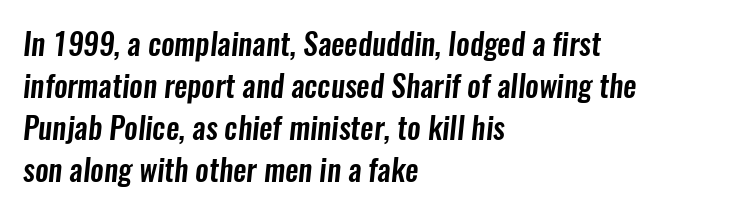
Q: Is the typeface a serif or a sans-serif typeface? A: Sans-serif.
Q: Is the text underlined? A: No.
Q: How is the paragraph aligned? A: Left-aligned.
Q: Is the spacing between letters normal or unusually wide? A: Normal.
Q: Is the spacing between lines tight, normal or loose? A: Normal.
Q: Width (condensed, normal, or wide)? A: Condensed.
Q: Stroke contrast? A: Low.
Q: x-height? A: Medium.
Q: Monospaced? A: No.
